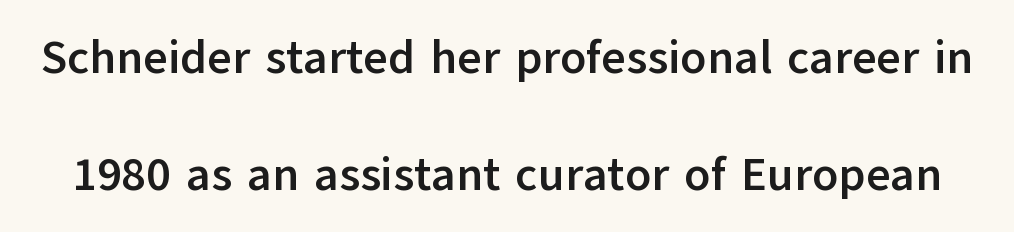
Q: Is the text bold? A: Yes.
Q: Is the text italic (slanted)? A: No, it is upright.
Q: Is the typeface a serif or a sans-serif typeface? A: Sans-serif.
Q: Is the text underlined? A: No.
Q: Is the spacing between letters normal or unusually wide? A: Normal.
Q: Is the spacing between lines tight, normal or loose? A: Loose.
Q: Width (condensed, normal, or wide)? A: Normal.
Q: Stroke contrast? A: Low.
Q: x-height? A: Medium.
Q: Monospaced? A: No.
